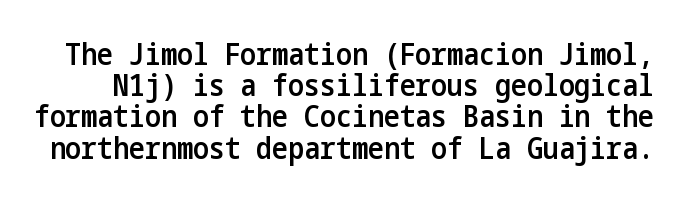
{"serif": "no", "italic": "no", "bold": "semi", "weight": "semibold", "width": "condensed", "stroke_contrast": "low", "x_height": "medium", "underline": "no", "line_spacing": "tight", "line_spacing_ratio": 1.04, "letter_spacing": "normal", "letter_spacing_em": 0.0, "glyph_px": 30}
